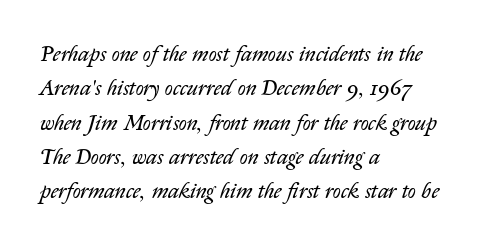
{"italic": "yes", "lean": "right", "slant_degrees": 14, "bold": "no", "underline": "no", "align": "left", "line_spacing": "normal", "line_spacing_ratio": 1.56, "letter_spacing": "normal", "letter_spacing_em": 0.0, "glyph_px": 22}
